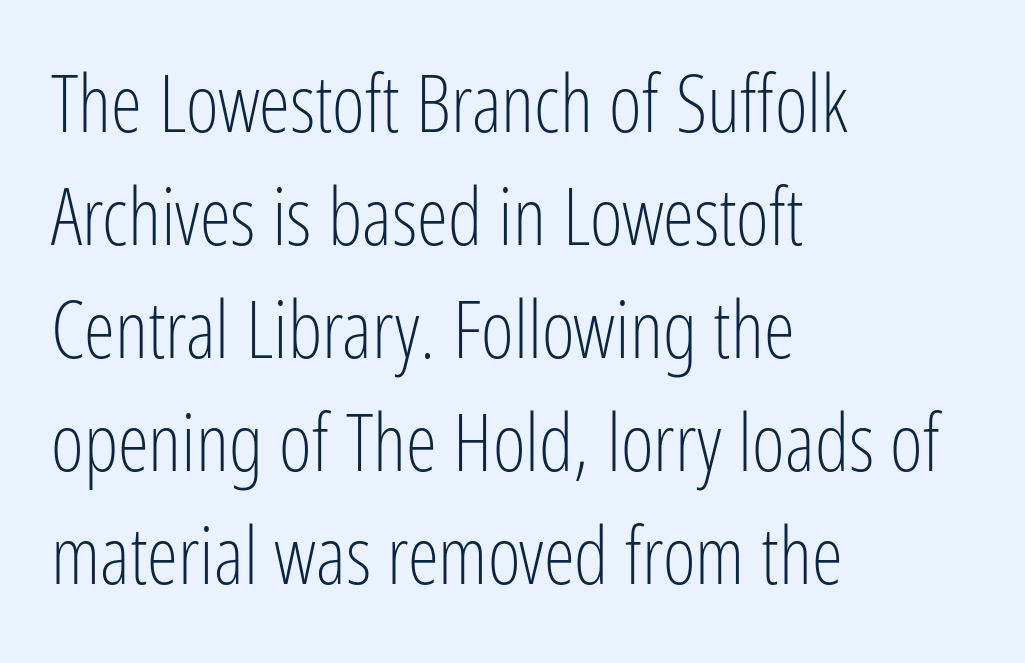
{"serif": "no", "italic": "no", "bold": "no", "weight": "light", "width": "condensed", "stroke_contrast": "low", "x_height": "medium", "monospaced": "no", "underline": "no", "align": "left", "line_spacing": "normal", "line_spacing_ratio": 1.43, "letter_spacing": "normal", "letter_spacing_em": 0.0, "glyph_px": 79}
